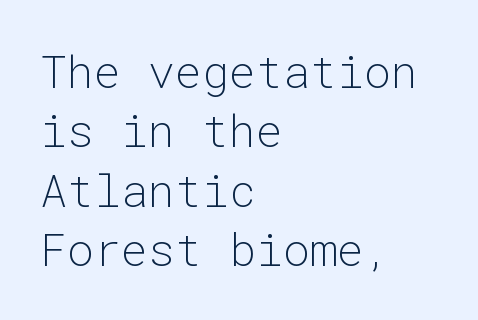
{"serif": "no", "italic": "no", "bold": "no", "weight": "light", "width": "normal", "stroke_contrast": "low", "x_height": "medium", "monospaced": "yes", "underline": "no", "align": "left", "line_spacing": "normal", "line_spacing_ratio": 1.32, "letter_spacing": "normal", "letter_spacing_em": 0.0, "glyph_px": 45}
